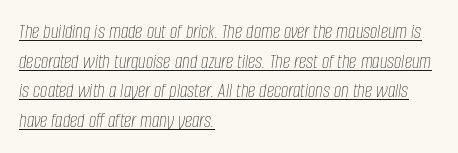
Q: Is the text bold? A: No.
Q: Is the text italic (slanted)? A: Yes, it leans right by about 8 degrees.
Q: Is the text underlined? A: Yes.
Q: How is the paragraph aligned? A: Left-aligned.
Q: Is the spacing between letters normal or unusually wide? A: Normal.
Q: Is the spacing between lines tight, normal or loose? A: Normal.
